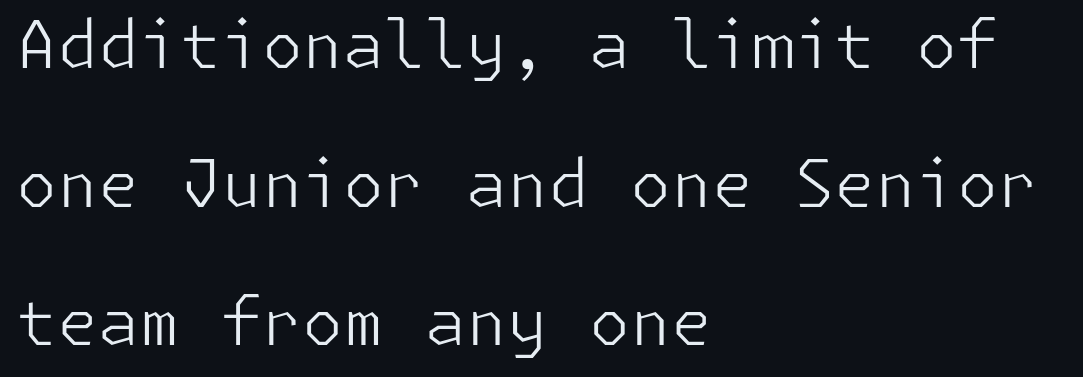
Line beginnings align vertically; line endings do not. The space between consecutive lines is lavish. The font's upright variant was chosen for this text. Type style note: lacks serifs. The space directly below the letters is spotless. The font is comparable to plain body text, perhaps lighter.
